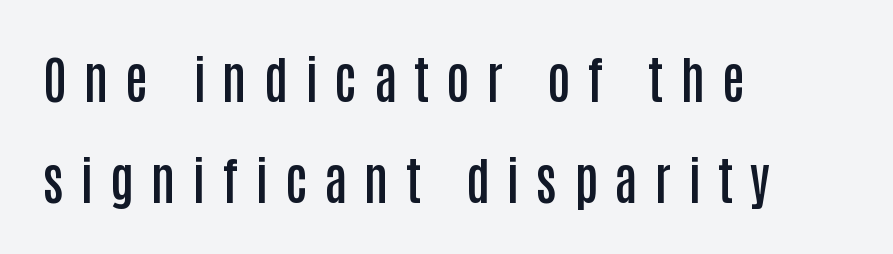
Q: Is the text bold? A: Semi-bold.
Q: Is the text italic (slanted)? A: No, it is upright.
Q: Is the typeface a serif or a sans-serif typeface? A: Sans-serif.
Q: Is the text underlined? A: No.
Q: How is the paragraph aligned? A: Left-aligned.
Q: Is the spacing between letters normal or unusually wide? A: Unusually wide.
Q: Is the spacing between lines tight, normal or loose? A: Loose.
Q: Width (condensed, normal, or wide)? A: Condensed.
Q: Stroke contrast? A: Low.
Q: x-height? A: Large.
Q: Monospaced? A: No.
